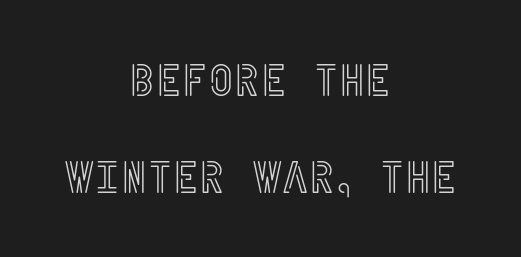
The image shows 45 px condensed type, upright; set centered, loose line spacing (2.16x), normal letter spacing, not underlined; a large x-height.
